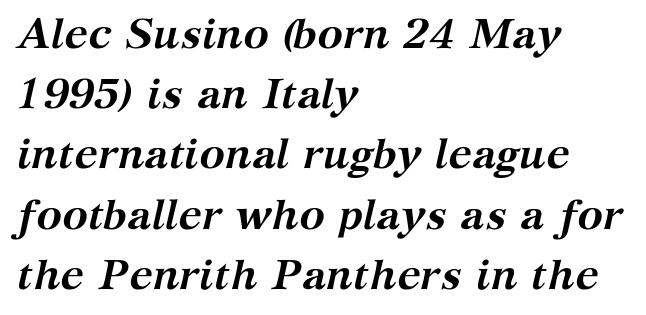
{"serif": "yes", "italic": "yes", "lean": "right", "slant_degrees": 12, "bold": "yes", "weight": "semibold", "width": "normal", "stroke_contrast": "medium", "x_height": "medium", "monospaced": "no", "underline": "no", "align": "left", "line_spacing": "normal", "line_spacing_ratio": 1.4, "letter_spacing": "normal", "letter_spacing_em": 0.0, "glyph_px": 43}
